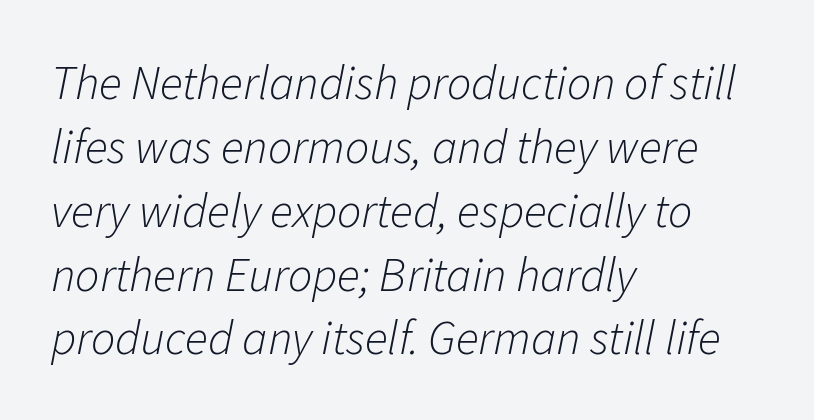
The image shows 48 px light type, italic (leaning right); set left-aligned, normal line spacing (1.33x), normal letter spacing, not underlined; low stroke contrast and a medium x-height.
